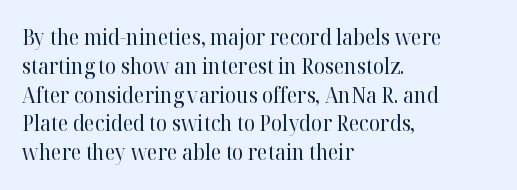
The image shows 21 px text type, upright; set left-aligned, normal line spacing (1.37x), normal letter spacing, not underlined.
